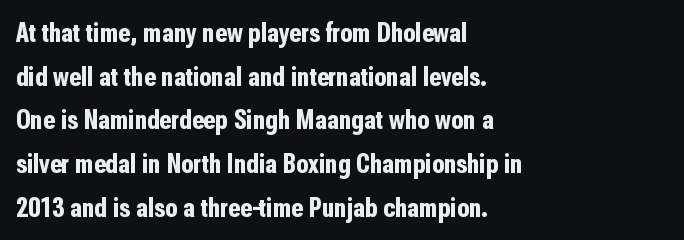
{"serif": "no", "italic": "no", "bold": "yes", "weight": "bold", "width": "condensed", "stroke_contrast": "low", "x_height": "medium", "monospaced": "no", "underline": "no", "align": "left", "line_spacing": "normal", "line_spacing_ratio": 1.56, "letter_spacing": "normal", "letter_spacing_em": 0.0, "glyph_px": 28}
